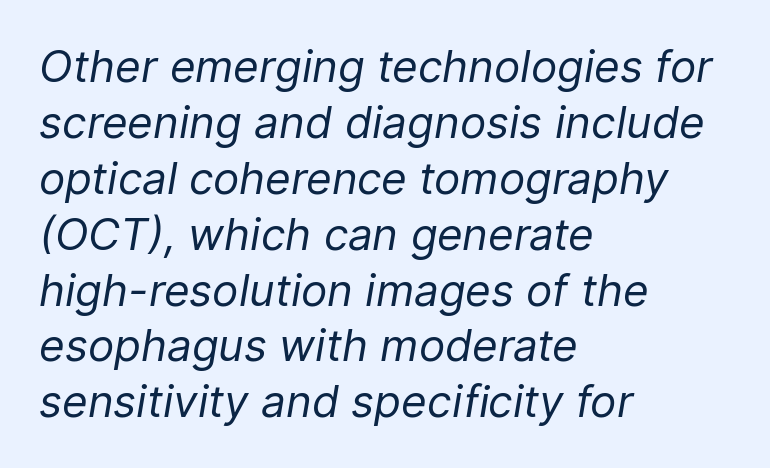
Q: Is the text bold? A: No.
Q: Is the text italic (slanted)? A: Yes, it leans right by about 9 degrees.
Q: Is the text underlined? A: No.
Q: How is the paragraph aligned? A: Left-aligned.
Q: Is the spacing between letters normal or unusually wide? A: Normal.
Q: Is the spacing between lines tight, normal or loose? A: Normal.
Q: Width (condensed, normal, or wide)? A: Normal.
Q: Stroke contrast? A: Low.
Q: x-height? A: Medium.
Q: Monospaced? A: No.
